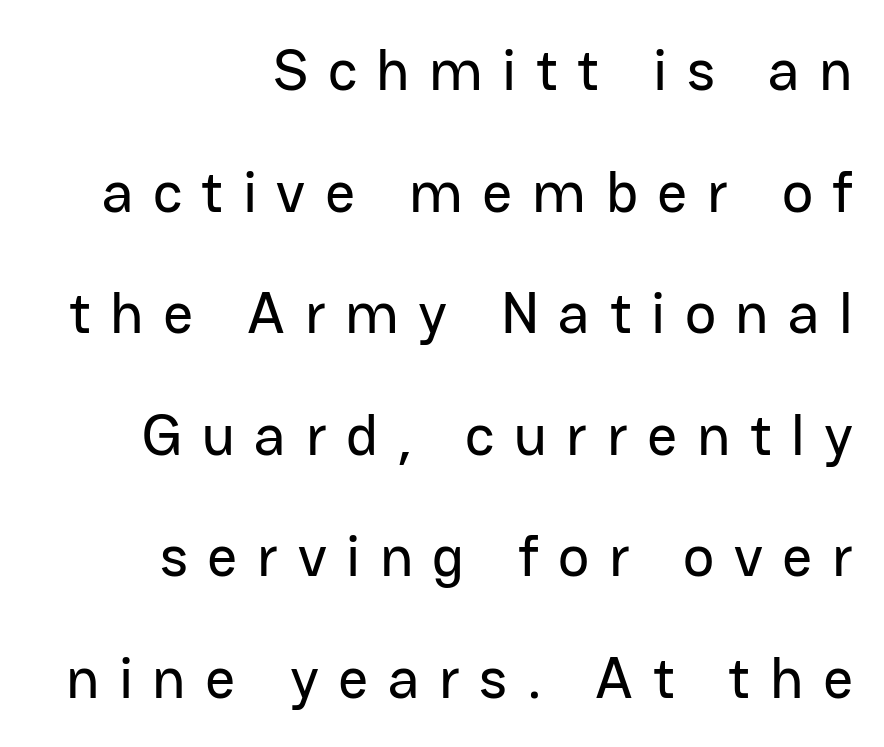
Line endings align vertically; line beginnings do not. Each new line begins a long way beneath the previous one. The font family rendered here belongs to the sans-serif group. Loose tracking; the words dissolve into strings of separated letters.
